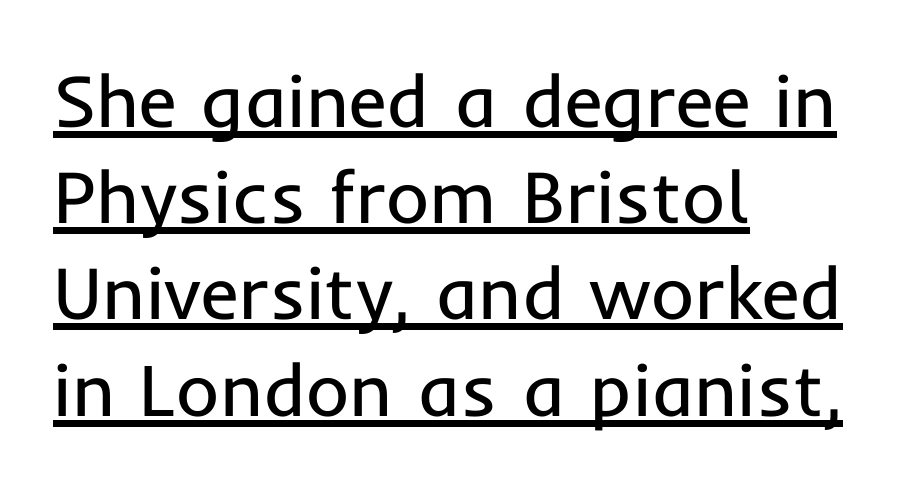
The face used here is proportionally spaced, like ordinary book or web type. Words appear dense and cohesive because spacing is normal. The type sits square on the baseline with zero lean. The rendering anchors every line to the left-hand side. No extra ink here — the face is not bold.
